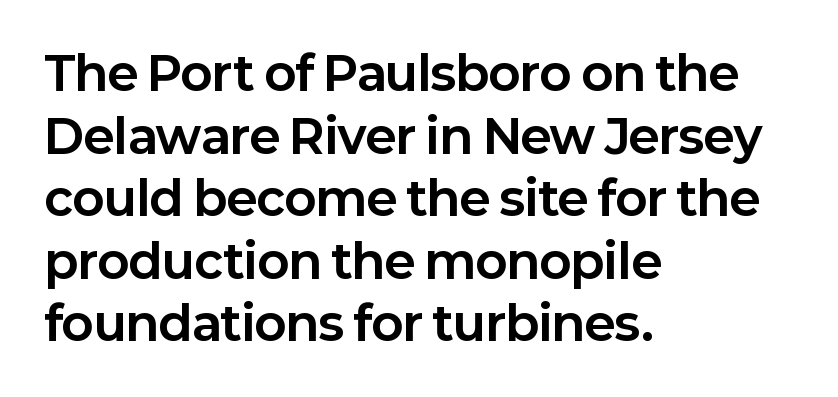
Looks like regular typesetting: each glyph gets only the width it needs. Do the letters lean? They stand straight. The type is set solid horizontally, with unmodified tracking. Chunky letters — that's bold for sure.
